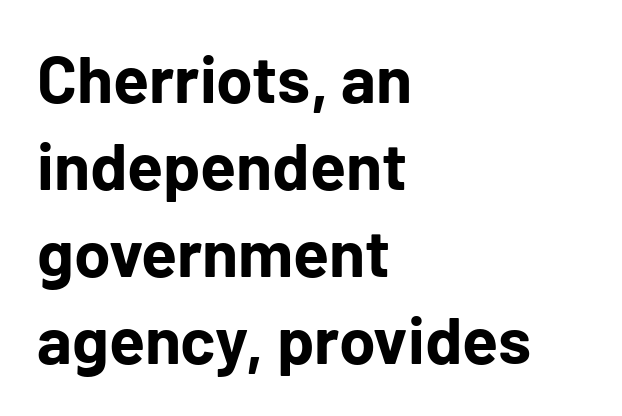
Honestly, the letter spacing is just normal — you wouldn't notice it. The lettering stays uniformly vertical, giving the passage a roman look. This block has exactly the height ordinary leading produces. The strokes are fattened all the way to bold. Unlike a traditional serif, this face leaves its strokes unadorned.
